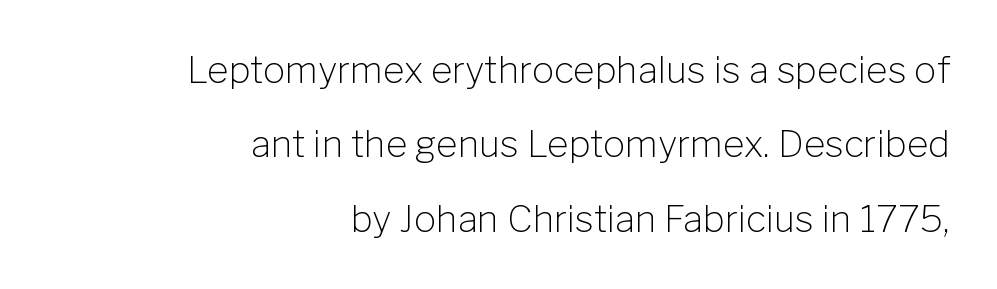
The image shows 37 px light sans-serif type, upright; set right-aligned, loose line spacing (2.01x), normal letter spacing, not underlined; low stroke contrast and a medium x-height.
